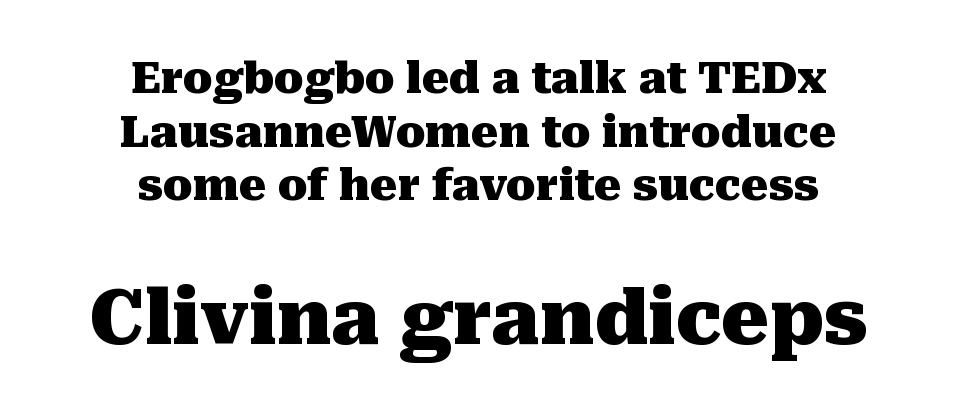
The image shows 75 px heavy serif type, upright; set centered, normal line spacing (1.25x), normal letter spacing, not underlined; the second (bottom) block is 1.74x larger; medium stroke contrast and a medium x-height.
